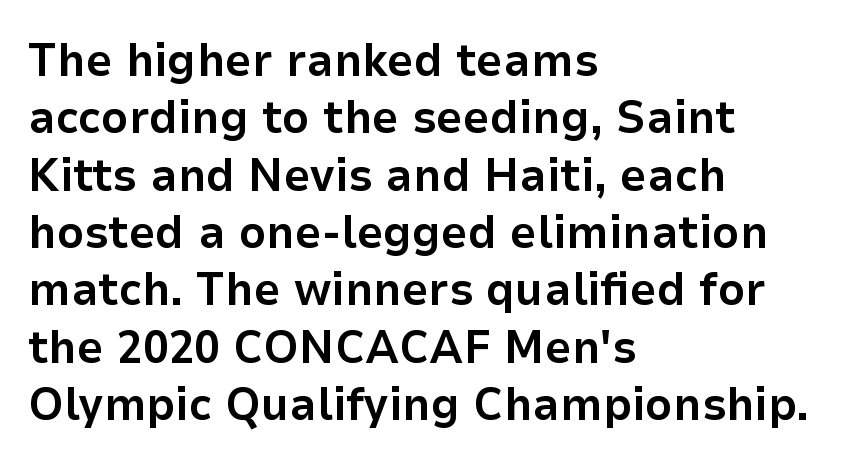
Q: Is the text bold? A: Yes.
Q: Is the text italic (slanted)? A: No, it is upright.
Q: Is the typeface a serif or a sans-serif typeface? A: Sans-serif.
Q: Is the text underlined? A: No.
Q: How is the paragraph aligned? A: Left-aligned.
Q: Is the spacing between letters normal or unusually wide? A: Normal.
Q: Width (condensed, normal, or wide)? A: Normal.
Q: Stroke contrast? A: Low.
Q: x-height? A: Medium.
Q: Monospaced? A: No.
